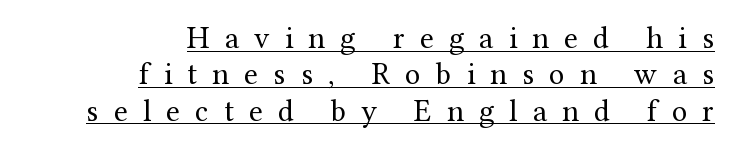
Q: Is the text bold? A: No.
Q: Is the text italic (slanted)? A: No, it is upright.
Q: Is the typeface a serif or a sans-serif typeface? A: Serif.
Q: Is the text underlined? A: Yes.
Q: How is the paragraph aligned? A: Right-aligned.
Q: Is the spacing between letters normal or unusually wide? A: Unusually wide.
Q: Width (condensed, normal, or wide)? A: Normal.
Q: Stroke contrast? A: Medium.
Q: x-height? A: Medium.
Q: Monospaced? A: No.
